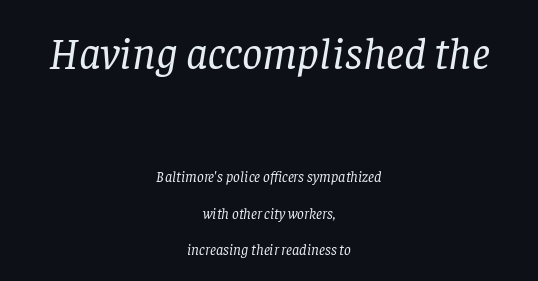
The image shows 45 px regular-weight serif type, italic (leaning right); set centered, loose line spacing (2.41x), normal letter spacing, not underlined; the first (top) block is 3.0x larger; low stroke contrast and a large x-height.
